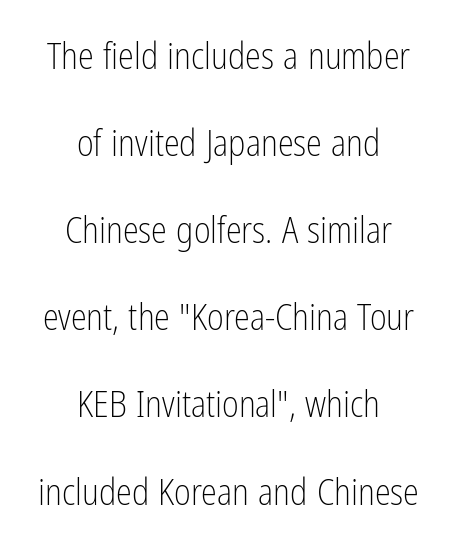
The image shows 36 px light, condensed sans-serif type, upright; set centered, loose line spacing (2.42x), normal letter spacing, not underlined; low stroke contrast and a medium x-height.
